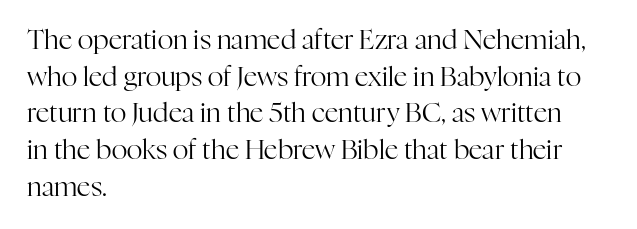
Q: Is the text bold? A: No.
Q: Is the text italic (slanted)? A: No, it is upright.
Q: Is the text underlined? A: No.
Q: How is the paragraph aligned? A: Left-aligned.
Q: Is the spacing between letters normal or unusually wide? A: Normal.
Q: Is the spacing between lines tight, normal or loose? A: Normal.
